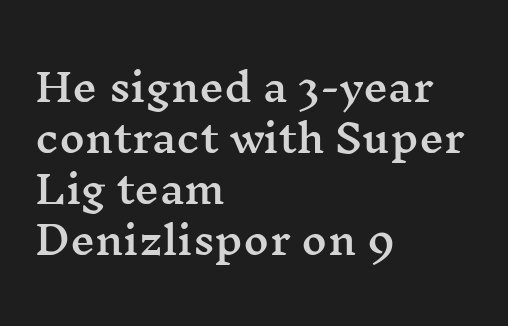
Is this a sans? No — the strokes have serifs. Notice how the passage keeps a crisp vertical edge on the left only. These lines are rendered in a variable-pitch font. A typesetter would mark this as roman, not italic. Normally led — the rows are evenly, conventionally spaced.
